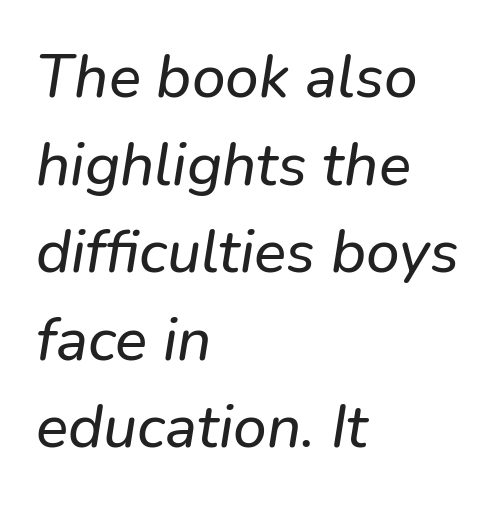
Q: Is the text italic (slanted)? A: Yes, it leans right by about 9 degrees.
Q: Is the text underlined? A: No.
Q: How is the paragraph aligned? A: Left-aligned.
Q: Is the spacing between letters normal or unusually wide? A: Normal.
Q: Is the spacing between lines tight, normal or loose? A: Normal.
Q: Width (condensed, normal, or wide)? A: Normal.
Q: Stroke contrast? A: Low.
Q: x-height? A: Medium.
Q: Monospaced? A: No.
